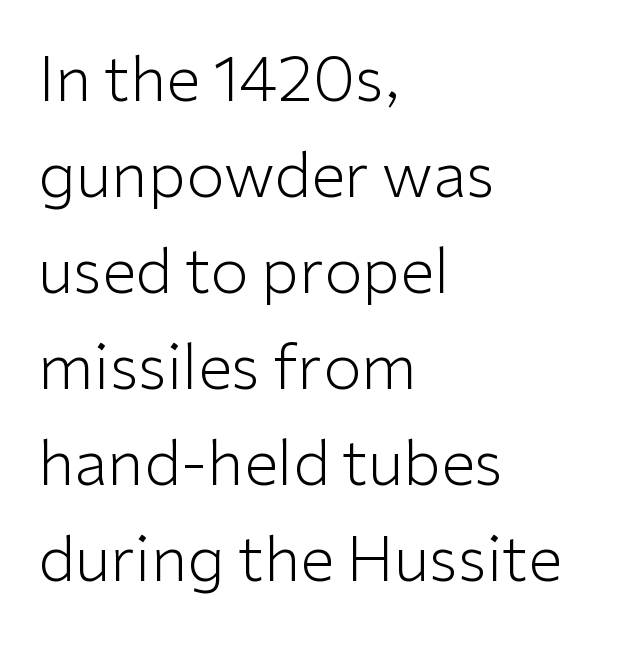
{"serif": "no", "italic": "no", "bold": "no", "weight": "light", "width": "normal", "stroke_contrast": "low", "x_height": "medium", "monospaced": "no", "underline": "no", "align": "left", "line_spacing": "normal", "line_spacing_ratio": 1.55, "letter_spacing": "normal", "letter_spacing_em": 0.0, "glyph_px": 62}
